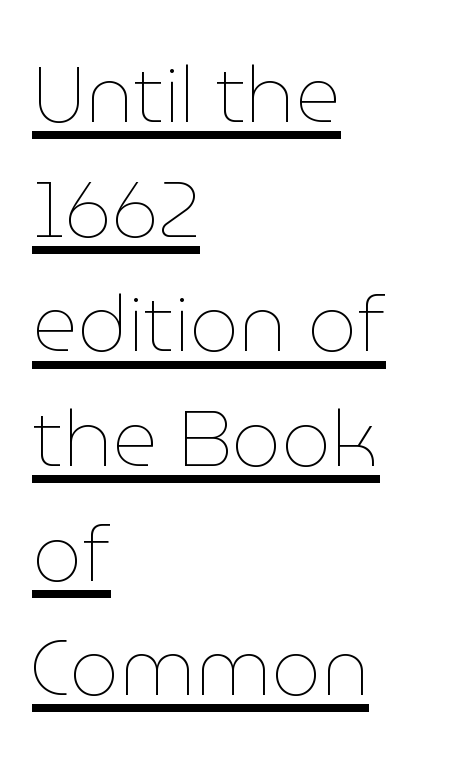
Q: Is the text bold? A: No.
Q: Is the text italic (slanted)? A: No, it is upright.
Q: Is the text underlined? A: Yes.
Q: How is the paragraph aligned? A: Left-aligned.
Q: Is the spacing between letters normal or unusually wide? A: Normal.
Q: Is the spacing between lines tight, normal or loose? A: Normal.
Q: Width (condensed, normal, or wide)? A: Normal.
Q: Stroke contrast? A: Low.
Q: x-height? A: Medium.
Q: Monospaced? A: No.
